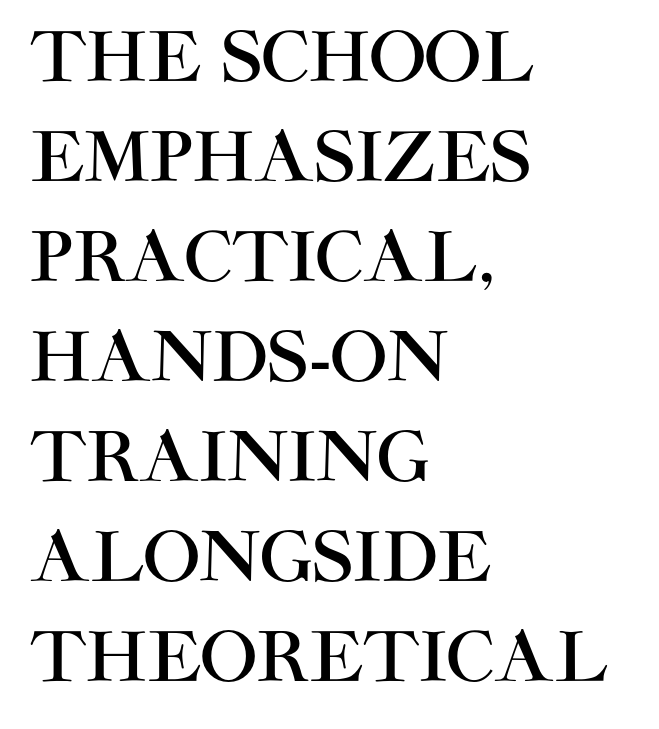
{"serif": "no", "italic": "no", "width": "normal", "stroke_contrast": "high", "x_height": "large", "monospaced": "no", "underline": "no", "align": "left", "line_spacing": "normal", "line_spacing_ratio": 1.47, "letter_spacing": "normal", "letter_spacing_em": 0.0, "glyph_px": 68}
